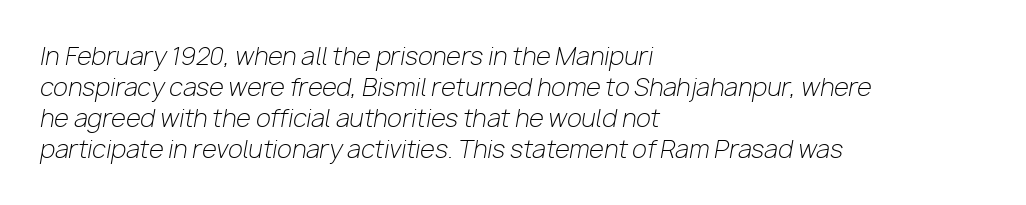
{"italic": "yes", "lean": "right", "slant_degrees": 10, "bold": "no", "underline": "no", "align": "left", "line_spacing": "normal", "line_spacing_ratio": 1.29, "letter_spacing": "normal", "letter_spacing_em": 0.0, "glyph_px": 24}
